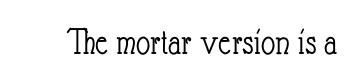
The image shows 39 px light, condensed type, upright; set normal letter spacing, not underlined; low stroke contrast and a small x-height.
